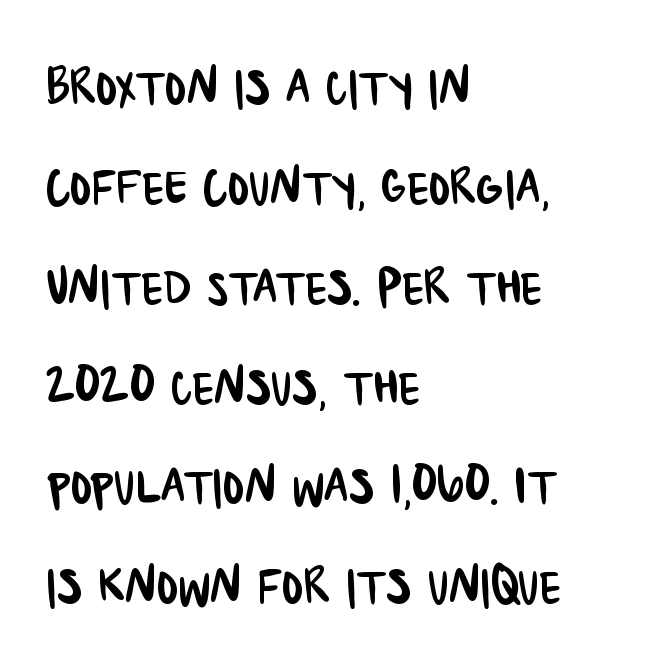
The image shows 64 px condensed sans-serif type; set left-aligned, normal line spacing (1.56x), normal letter spacing, not underlined; low stroke contrast and a large x-height.
